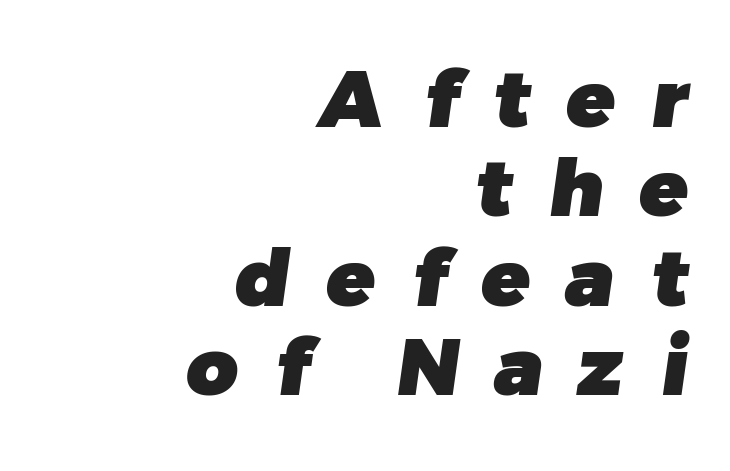
Where is the straight margin? On the right. Compared with an ordinary text face, these strokes are far heavier — a full bold. Summary of vertical rhythm: compact, with narrow interline spacing. The face used here is a sans, in the tradition of grotesques and geometrics. Lines of text with bare space underneath. Character widths vary here, with narrow letters taking less room than wide ones.
